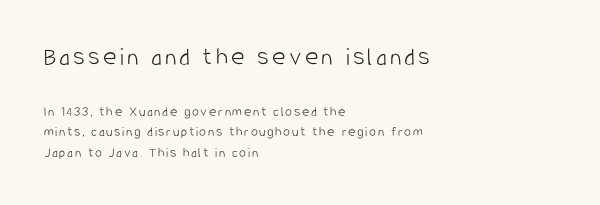
The image shows 26 px text type, upright; set left-aligned, normal line spacing (1.49x), not underlined; the first (top) block is 1.86x larger.
